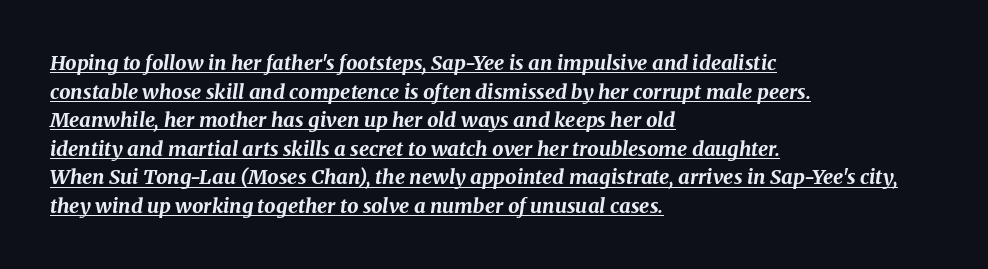
{"italic": "yes", "lean": "right", "slant_degrees": 8, "bold": "yes", "underline": "yes", "align": "left", "line_spacing": "normal", "line_spacing_ratio": 1.43, "letter_spacing": "normal", "letter_spacing_em": 0.0, "glyph_px": 20}
